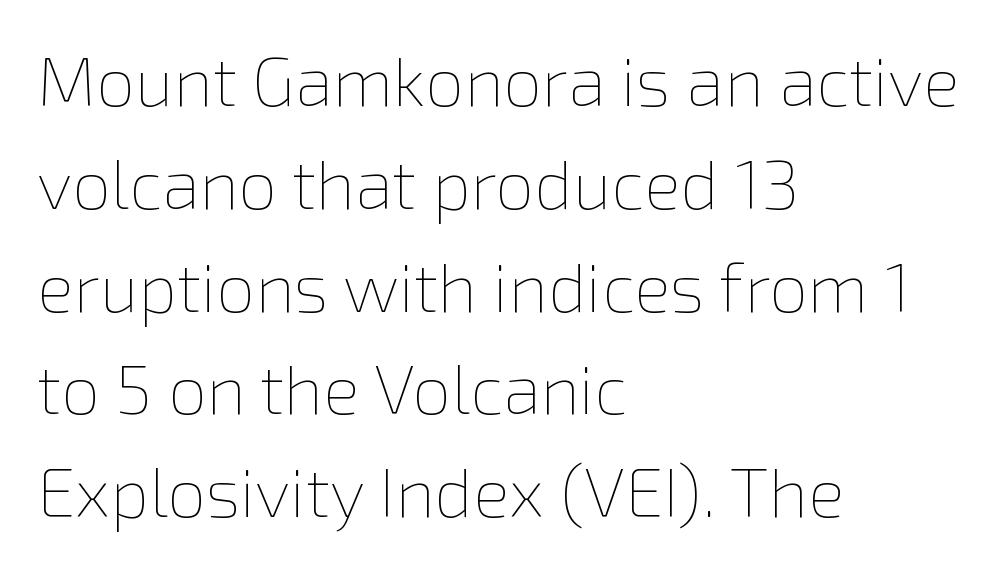
Q: Is the text bold? A: No.
Q: Is the text italic (slanted)? A: No, it is upright.
Q: Is the text underlined? A: No.
Q: How is the paragraph aligned? A: Left-aligned.
Q: Is the spacing between letters normal or unusually wide? A: Normal.
Q: Is the spacing between lines tight, normal or loose? A: Normal.
Q: Width (condensed, normal, or wide)? A: Normal.
Q: x-height? A: Medium.
Q: Monospaced? A: No.
